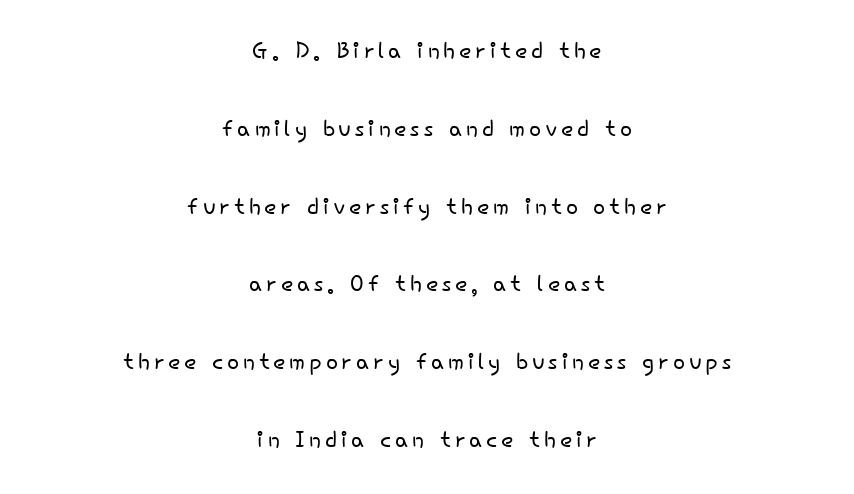
The image shows 32 px light sans-serif type, upright; set centered, loose line spacing (2.43x), not underlined; low stroke contrast and a small x-height.
